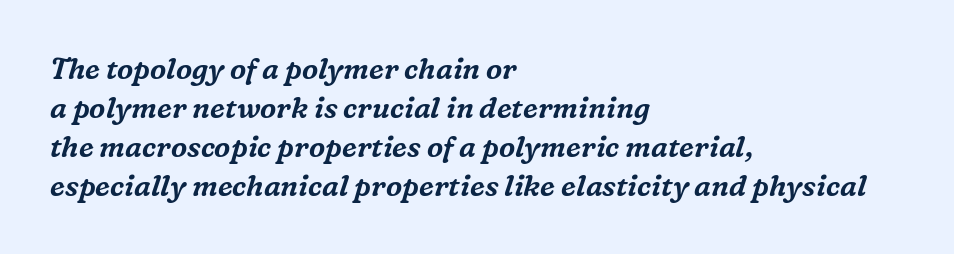
The image shows 29 px serif type, italic (leaning right); set left-aligned, normal line spacing (1.34x), normal letter spacing, not underlined; medium stroke contrast and a medium x-height.
